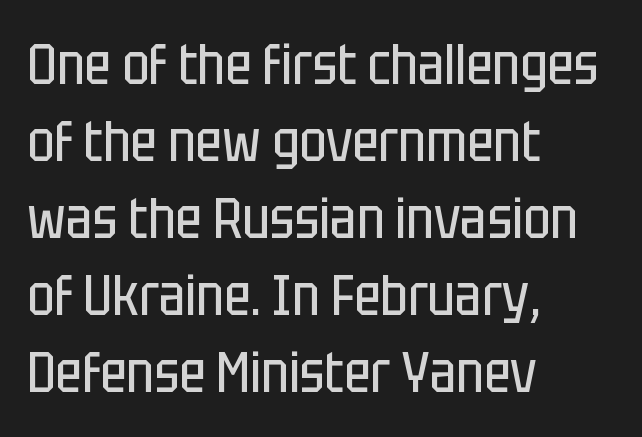
Q: Is the text bold? A: No.
Q: Is the text italic (slanted)? A: No, it is upright.
Q: Is the typeface a serif or a sans-serif typeface? A: Sans-serif.
Q: Is the text underlined? A: No.
Q: How is the paragraph aligned? A: Left-aligned.
Q: Is the spacing between letters normal or unusually wide? A: Normal.
Q: Is the spacing between lines tight, normal or loose? A: Normal.
Q: Width (condensed, normal, or wide)? A: Condensed.
Q: Stroke contrast? A: Low.
Q: x-height? A: Large.
Q: Monospaced? A: No.
